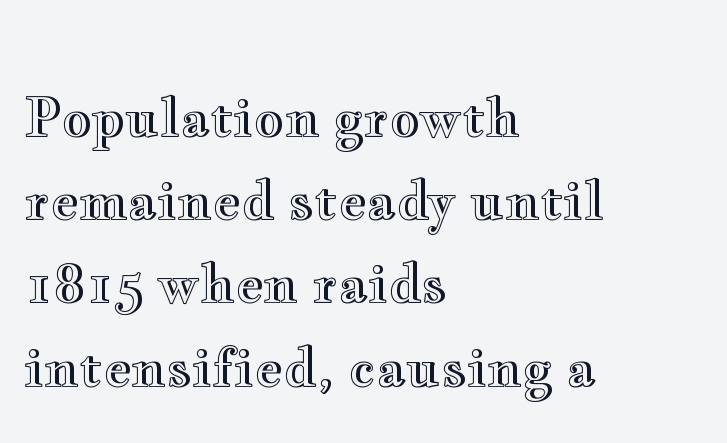
Notice how the stems are strictly vertical — no italics here. The paragraph shown leans on its left margin. The line texture is even and compact thanks to regular tracking. The passage shown is typed in a proportional face where columns would drift. The lines sit at an ordinary, default distance from one another.
